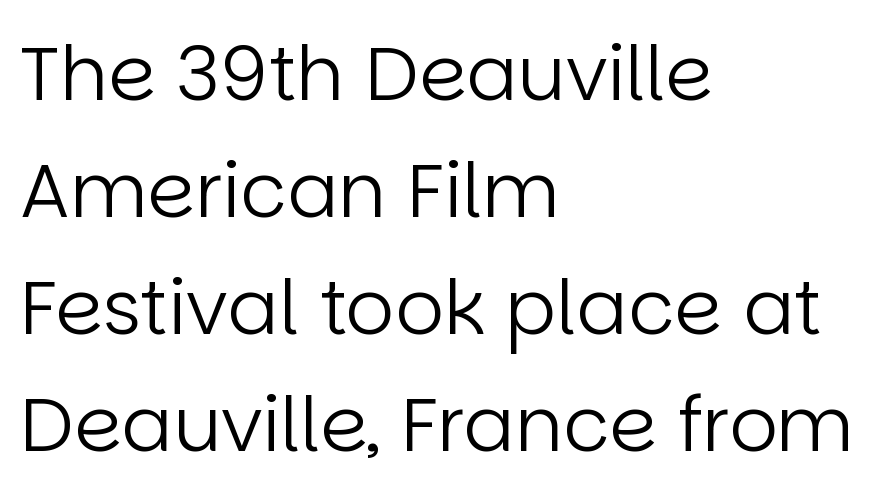
Q: Is the text bold? A: No.
Q: Is the text italic (slanted)? A: No, it is upright.
Q: Is the typeface a serif or a sans-serif typeface? A: Sans-serif.
Q: Is the text underlined? A: No.
Q: How is the paragraph aligned? A: Left-aligned.
Q: Is the spacing between letters normal or unusually wide? A: Normal.
Q: Is the spacing between lines tight, normal or loose? A: Normal.
Q: Width (condensed, normal, or wide)? A: Normal.
Q: Stroke contrast? A: Low.
Q: x-height? A: Large.
Q: Monospaced? A: No.
